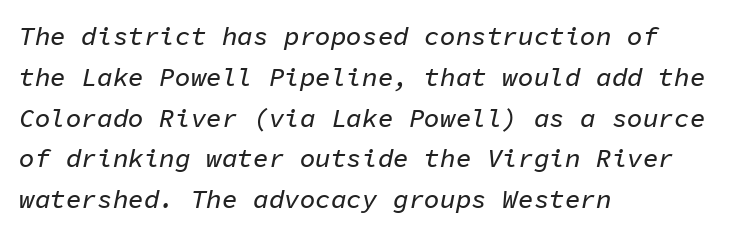
The image shows 26 px text type, italic (leaning right); set left-aligned, normal line spacing (1.57x), normal letter spacing, not underlined.
